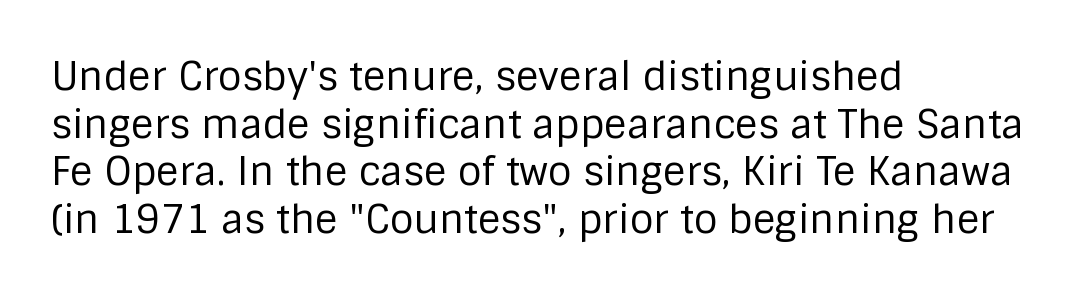
Q: Is the text bold? A: No.
Q: Is the text italic (slanted)? A: No, it is upright.
Q: Is the typeface a serif or a sans-serif typeface? A: Sans-serif.
Q: Is the text underlined? A: No.
Q: How is the paragraph aligned? A: Left-aligned.
Q: Is the spacing between letters normal or unusually wide? A: Normal.
Q: Width (condensed, normal, or wide)? A: Normal.
Q: Stroke contrast? A: Low.
Q: x-height? A: Large.
Q: Monospaced? A: No.
